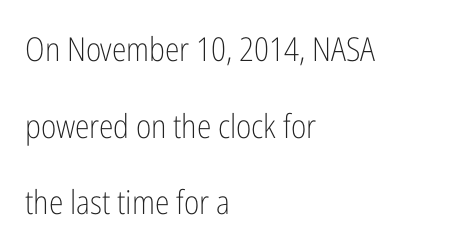
The image shows 33 px light, condensed sans-serif type, upright; set left-aligned, loose line spacing (2.32x), normal letter spacing, not underlined; low stroke contrast and a medium x-height.
